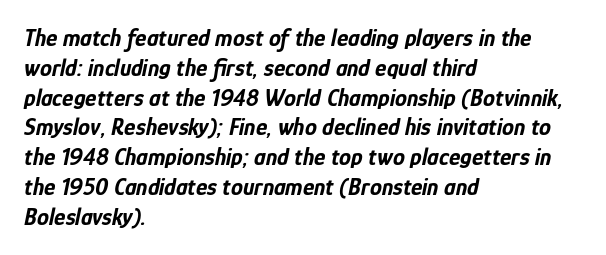
{"italic": "yes", "lean": "right", "slant_degrees": 12, "bold": "yes", "underline": "no", "align": "left", "line_spacing_ratio": 1.24, "letter_spacing": "normal", "letter_spacing_em": 0.0, "glyph_px": 24}
